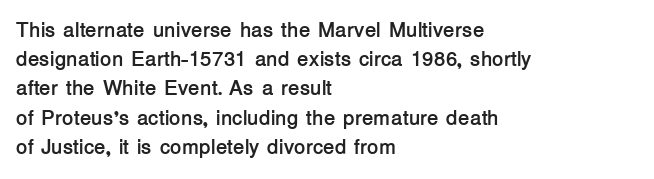
The image shows 21 px bold type, upright; set left-aligned, normal line spacing (1.39x), normal letter spacing, not underlined.
